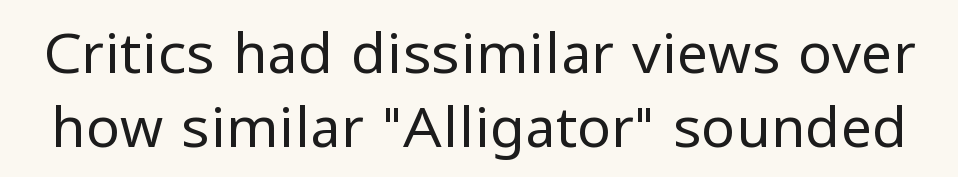
Q: Is the text bold? A: No.
Q: Is the text italic (slanted)? A: No, it is upright.
Q: Is the typeface a serif or a sans-serif typeface? A: Sans-serif.
Q: Is the text underlined? A: No.
Q: Is the spacing between letters normal or unusually wide? A: Normal.
Q: Is the spacing between lines tight, normal or loose? A: Normal.
Q: Width (condensed, normal, or wide)? A: Normal.
Q: Stroke contrast? A: Low.
Q: x-height? A: Medium.
Q: Monospaced? A: No.
